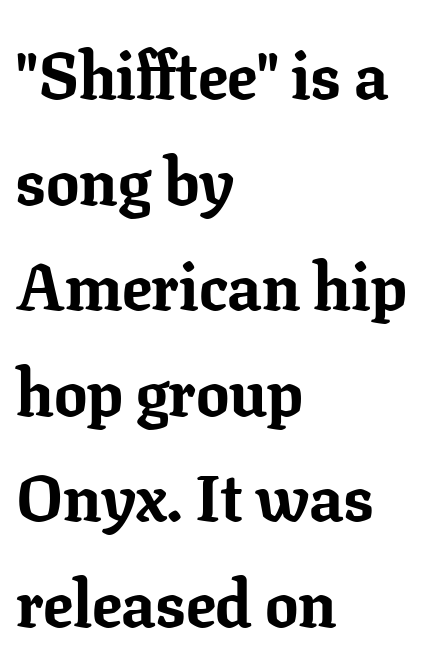
Q: Is the text bold? A: Yes.
Q: Is the text italic (slanted)? A: No, it is upright.
Q: Is the typeface a serif or a sans-serif typeface? A: Serif.
Q: Is the text underlined? A: No.
Q: How is the paragraph aligned? A: Left-aligned.
Q: Is the spacing between letters normal or unusually wide? A: Normal.
Q: Is the spacing between lines tight, normal or loose? A: Normal.
Q: Width (condensed, normal, or wide)? A: Normal.
Q: Stroke contrast? A: Low.
Q: x-height? A: Medium.
Q: Monospaced? A: No.
